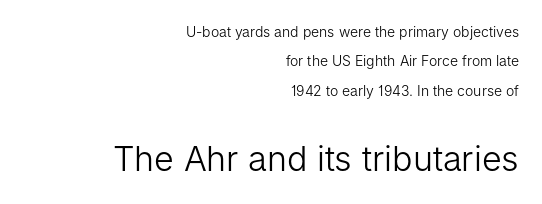
Q: Is the text bold? A: No.
Q: Is the text italic (slanted)? A: No, it is upright.
Q: Is the typeface a serif or a sans-serif typeface? A: Sans-serif.
Q: Is the text underlined? A: No.
Q: How is the paragraph aligned? A: Right-aligned.
Q: Is the spacing between letters normal or unusually wide? A: Normal.
Q: Is the spacing between lines tight, normal or loose? A: Loose.
Q: Which block of text is set in a larger size, the first (top) or the second (bottom)? A: The second (bottom) one.
Q: Width (condensed, normal, or wide)? A: Normal.
Q: Stroke contrast? A: Low.
Q: x-height? A: Medium.
Q: Monospaced? A: No.
